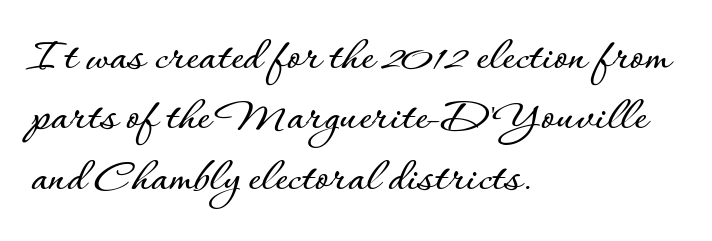
{"width": "normal", "stroke_contrast": "low", "x_height": "small", "monospaced": "no", "underline": "no", "align": "left", "line_spacing_ratio": 1.23, "letter_spacing": "normal", "letter_spacing_em": 0.0, "glyph_px": 49}
